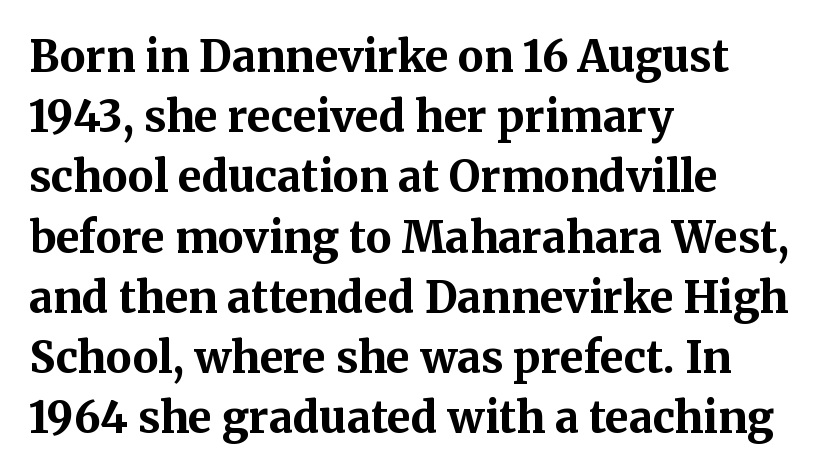
The image shows 43 px bold serif type, upright; set left-aligned, normal line spacing (1.4x), normal letter spacing, not underlined; medium stroke contrast and a medium x-height.
